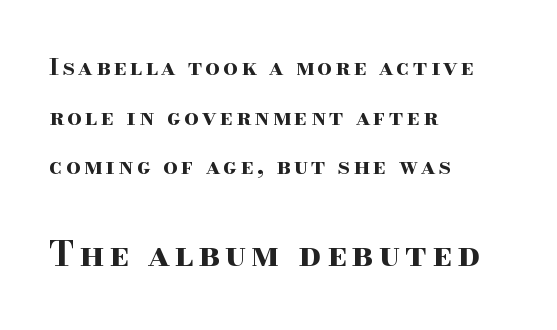
Teacher's note: observe the even left margin — that is flush-left alignment. A clean baseline with only descenders dipping below it. A typesetter would call this proportional, since set widths differ per character. Horizontal bands of white between lines are thick stripes.
